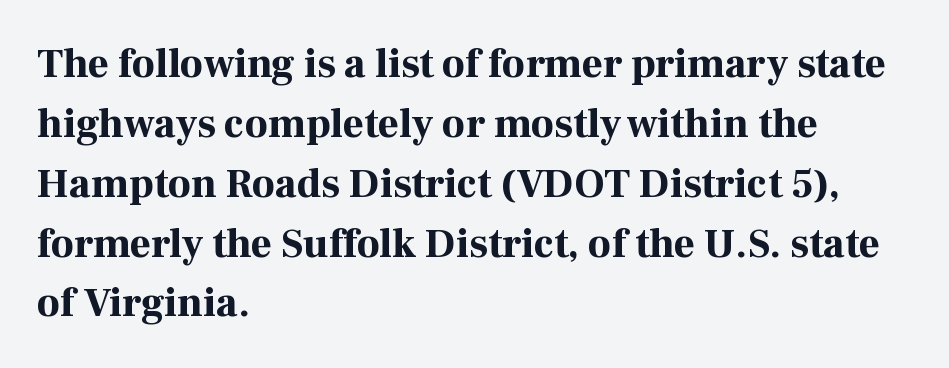
The image shows 41 px bold serif type, upright; set left-aligned, normal line spacing (1.46x), normal letter spacing, not underlined; high stroke contrast and a medium x-height.
